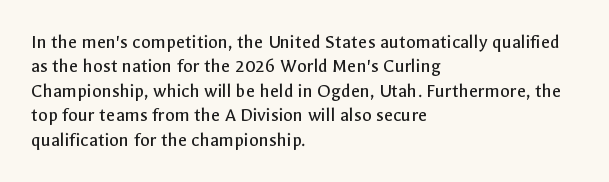
The image shows 20 px text type, upright; set left-aligned, line spacing 1.22x, normal letter spacing, not underlined.
